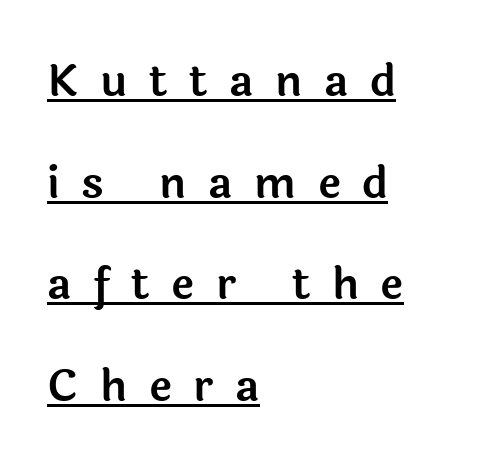
The image shows 44 px sans-serif type, upright; set left-aligned, loose line spacing (2.31x), unusually wide letter spacing (+0.49 em), underlined; a medium x-height.
